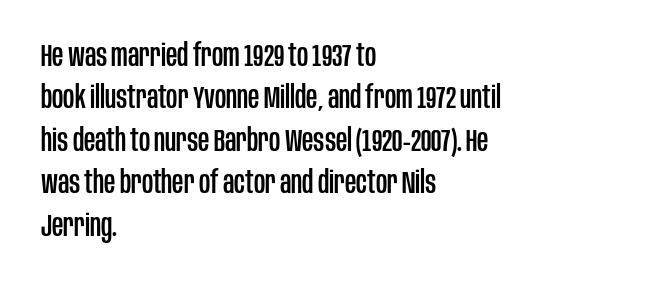
The glyphs in this specimen are sans serif. Words float on clear page, feet unadorned. Posture: upright roman. Spacing verdict: proportional, widths tailored to each character.
